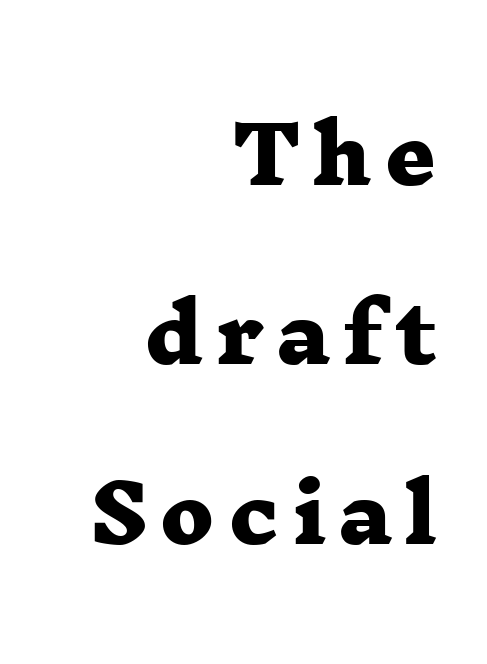
Q: Is the text bold? A: Yes.
Q: Is the typeface a serif or a sans-serif typeface? A: Serif.
Q: Is the text underlined? A: No.
Q: How is the paragraph aligned? A: Right-aligned.
Q: Is the spacing between lines tight, normal or loose? A: Loose.
Q: Width (condensed, normal, or wide)? A: Wide.
Q: Stroke contrast? A: Low.
Q: x-height? A: Medium.
Q: Monospaced? A: No.
